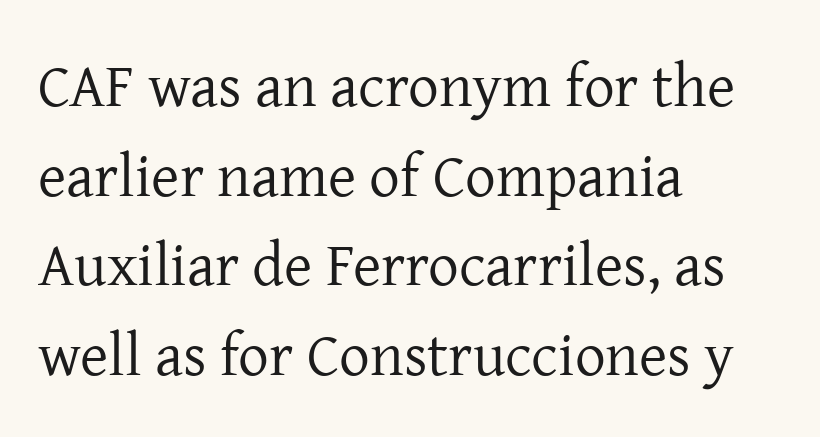
{"serif": "yes", "italic": "no", "bold": "no", "weight": "regular", "width": "normal", "stroke_contrast": "low", "x_height": "medium", "monospaced": "no", "underline": "no", "align": "left", "line_spacing": "normal", "line_spacing_ratio": 1.47, "letter_spacing": "normal", "letter_spacing_em": 0.0, "glyph_px": 61}
